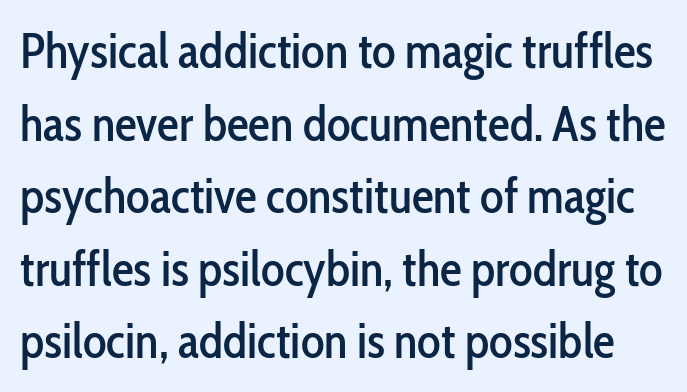
The image shows 49 px condensed sans-serif type, upright; set normal line spacing (1.48x), normal letter spacing, not underlined; low stroke contrast and a medium x-height.
